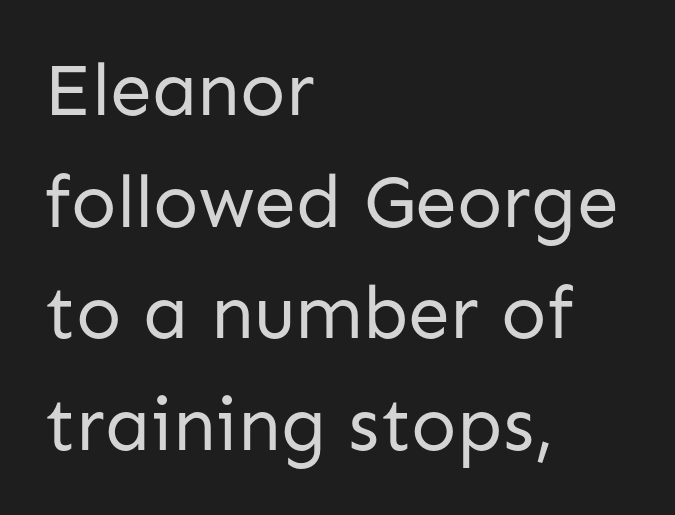
The image shows 75 px regular-weight sans-serif type, upright; set left-aligned, normal line spacing (1.49x), normal letter spacing, not underlined; low stroke contrast and a medium x-height.
